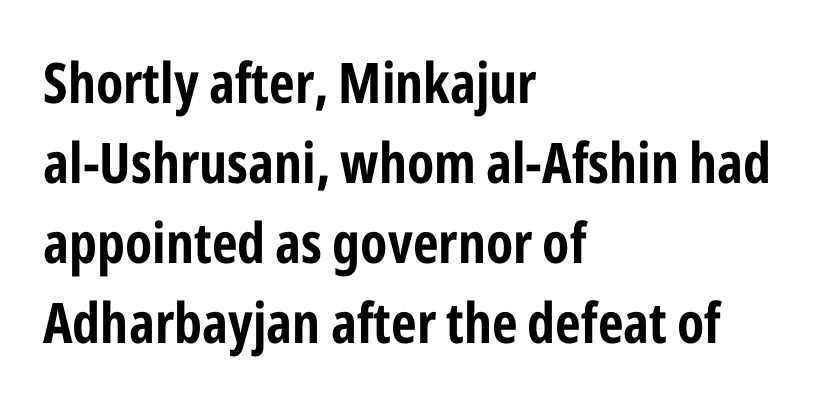
{"serif": "no", "italic": "no", "bold": "yes", "weight": "bold", "width": "condensed", "stroke_contrast": "low", "x_height": "medium", "monospaced": "no", "underline": "no", "align": "left", "line_spacing": "normal", "line_spacing_ratio": 1.43, "letter_spacing": "normal", "letter_spacing_em": 0.0, "glyph_px": 56}
